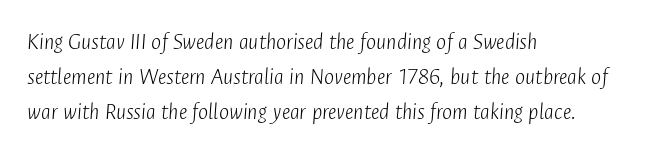
The rows are spaced the way most documents space them. Compared with ordinary roman type, these characters are visibly tilted. Check the space under the baseline: it is left empty. The strokes are not fattened; the text isn't bold.
